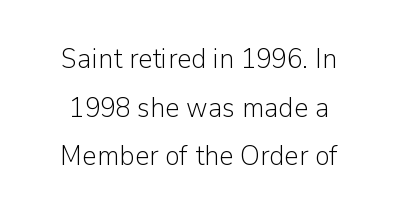
The image shows 28 px light sans-serif type, upright; set line spacing 1.74x, normal letter spacing, not underlined; low stroke contrast and a medium x-height.
